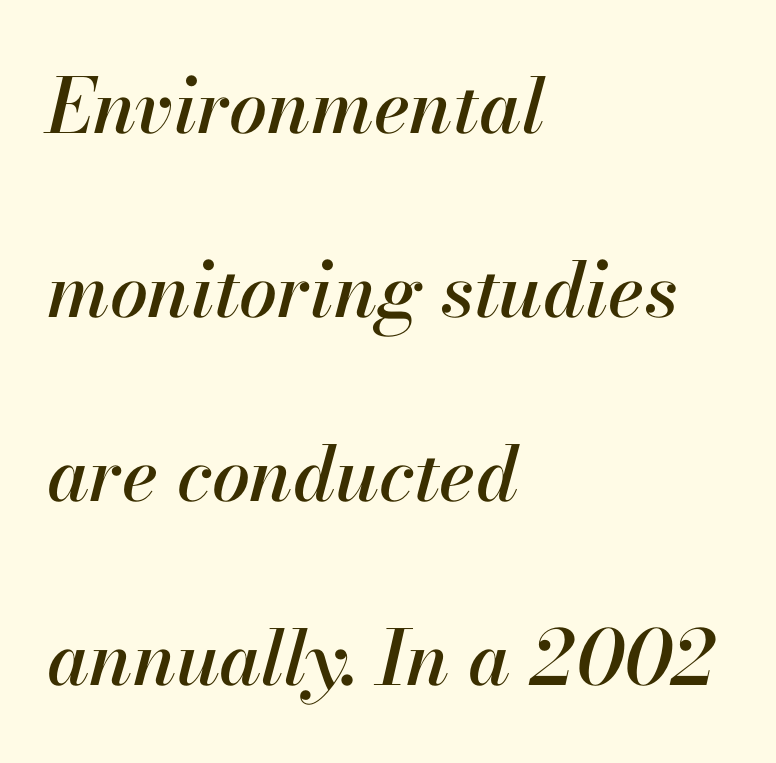
{"italic": "yes", "lean": "right", "slant_degrees": 13, "width": "normal", "stroke_contrast": "high", "x_height": "small", "monospaced": "no", "underline": "no", "align": "left", "line_spacing": "loose", "line_spacing_ratio": 2.42, "letter_spacing": "normal", "letter_spacing_em": 0.0, "glyph_px": 76}
